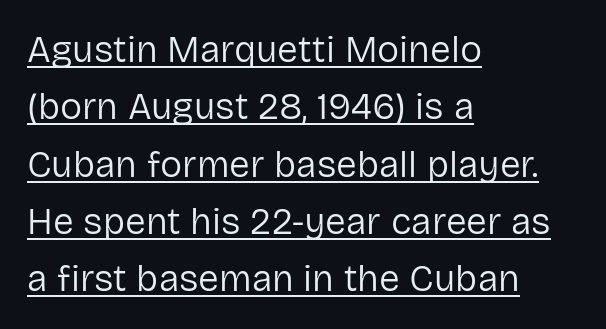
Q: Is the text bold? A: No.
Q: Is the text italic (slanted)? A: No, it is upright.
Q: Is the typeface a serif or a sans-serif typeface? A: Sans-serif.
Q: Is the text underlined? A: Yes.
Q: How is the paragraph aligned? A: Left-aligned.
Q: Is the spacing between letters normal or unusually wide? A: Normal.
Q: Is the spacing between lines tight, normal or loose? A: Normal.
Q: Width (condensed, normal, or wide)? A: Normal.
Q: Stroke contrast? A: Low.
Q: x-height? A: Medium.
Q: Monospaced? A: No.
